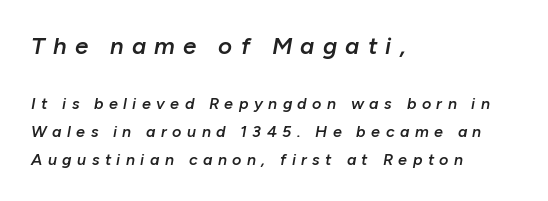
{"italic": "yes", "lean": "right", "slant_degrees": 10, "bold": "semi", "underline": "no", "align": "left", "line_spacing_ratio": 1.77, "letter_spacing": "wide", "letter_spacing_em": 0.34, "larger_block": "first", "size_ratio": 1.5, "glyph_px": 24}
